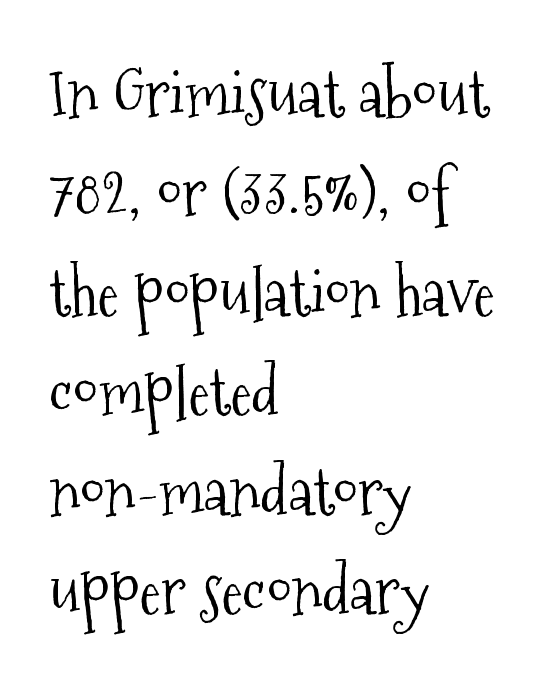
{"serif": "yes", "italic": "no", "bold": "no", "weight": "light", "width": "condensed", "stroke_contrast": "medium", "x_height": "medium", "monospaced": "no", "underline": "no", "align": "left", "line_spacing": "normal", "line_spacing_ratio": 1.53, "letter_spacing": "normal", "letter_spacing_em": 0.0, "glyph_px": 65}
